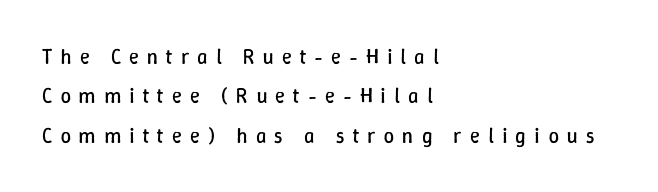
The image shows 21 px text type, upright; set left-aligned, line spacing 1.88x, unusually wide letter spacing (+0.38 em), not underlined.
